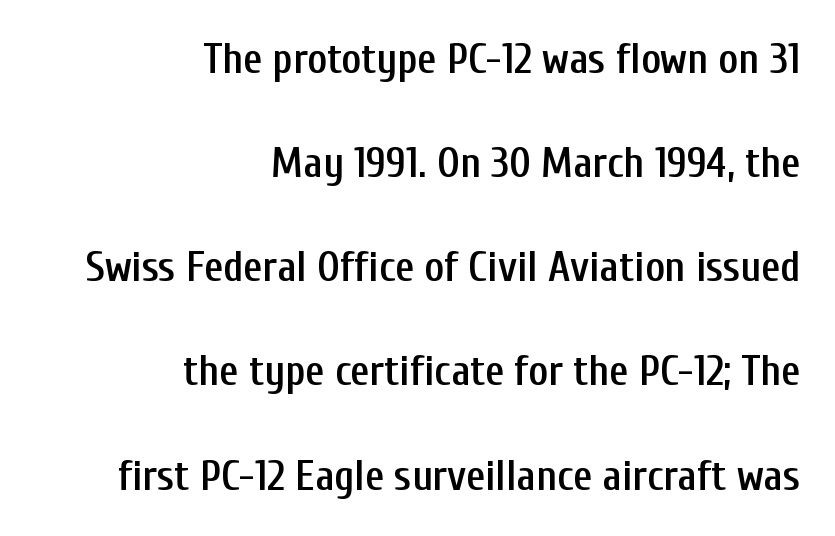
A typesetter would call this proportional, since set widths differ per character. This rendering leaves character spacing at its baseline value. The space between consecutive lines is lavish. Unmarked baselines from the first word to the last. Right-aligned paragraph, ragged on the left. Font category for this specimen: sans-serif.
